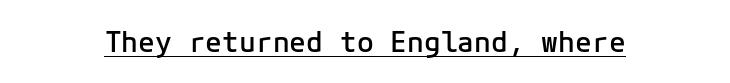
A roman cut, with each character standing at attention. The typesetting leans somewhat heavy: a semibold. These characters rest on top of a visible drawn line. Nothing sits at the stroke ends, so this counts as sans-serif.
